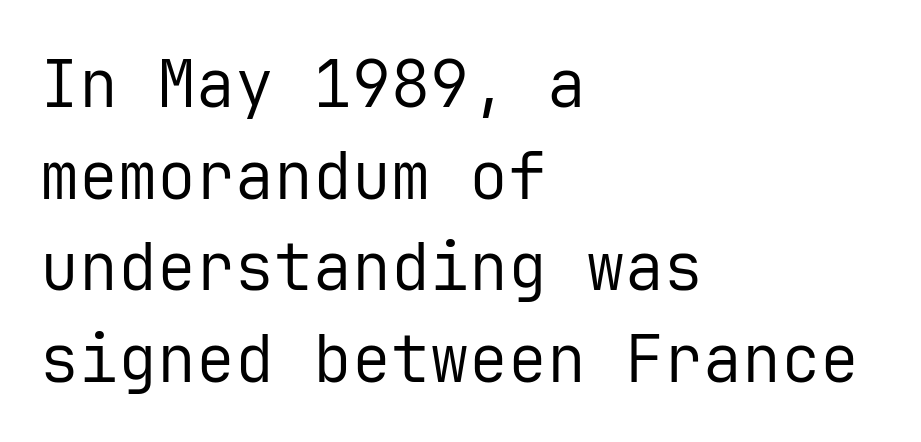
Descenders are the only things crossing below the line. No italicization has been applied; the sample stays upright. Is this a fixed-width face? Yes — each glyph sits in an identical cell. The lines in this sample share a left origin and differ only in where they stop. Default kerning and tracking; the words read as compact shapes.
